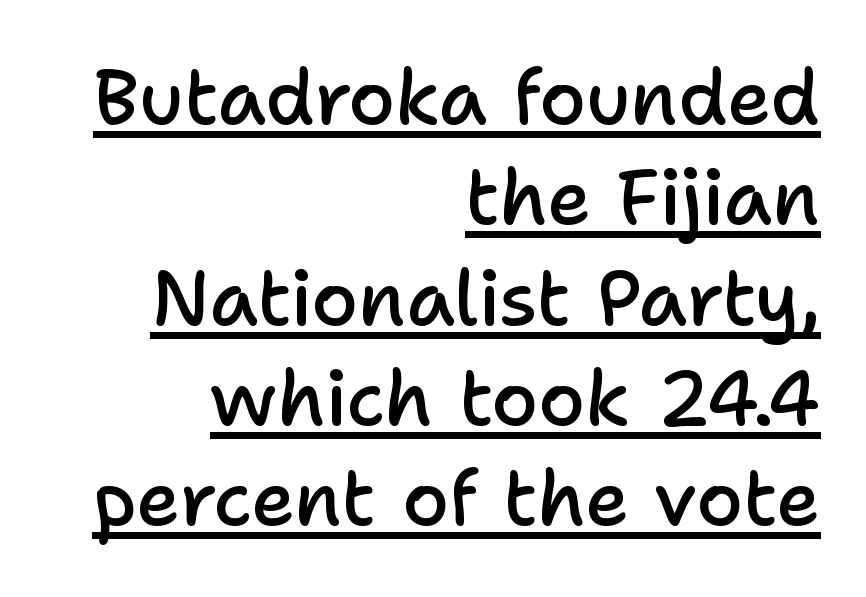
Q: Is the text bold? A: Semi-bold.
Q: Is the text italic (slanted)? A: No, it is upright.
Q: Is the typeface a serif or a sans-serif typeface? A: Sans-serif.
Q: Is the text underlined? A: Yes.
Q: How is the paragraph aligned? A: Right-aligned.
Q: Is the spacing between letters normal or unusually wide? A: Normal.
Q: Is the spacing between lines tight, normal or loose? A: Normal.
Q: Width (condensed, normal, or wide)? A: Normal.
Q: Stroke contrast? A: Low.
Q: x-height? A: Medium.
Q: Monospaced? A: No.
